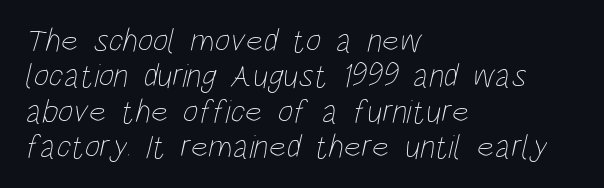
The image shows 33 px thin, condensed type; set left-aligned, tight line spacing (1.07x), normal letter spacing, not underlined; low stroke contrast and a large x-height.
